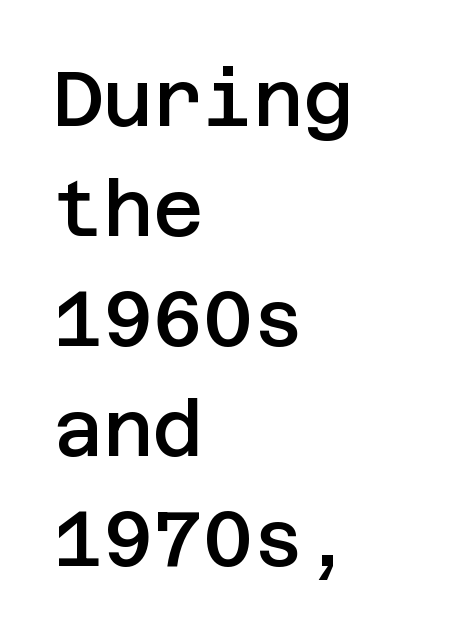
To sum up the face: it is a sans, with no serifs. Has an underline been added? It has not. Strokes here are thickened, but only to semibold level. The designer left line spacing at the default.
